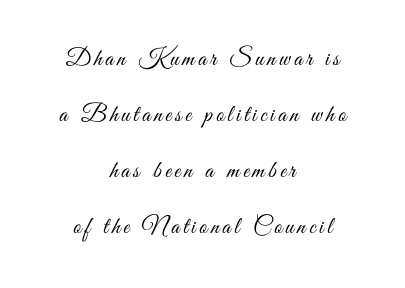
{"bold": "no", "underline": "no", "align": "center", "line_spacing": "loose", "line_spacing_ratio": 2.34, "glyph_px": 24}
